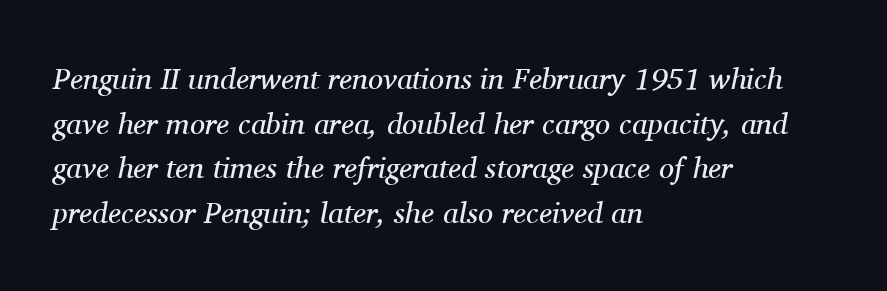
{"serif": "yes", "italic": "yes", "lean": "right", "slant_degrees": 11, "bold": "no", "weight": "regular", "width": "normal", "stroke_contrast": "medium", "x_height": "medium", "monospaced": "no", "underline": "no", "align": "left", "line_spacing": "normal", "line_spacing_ratio": 1.49, "letter_spacing": "normal", "letter_spacing_em": 0.0, "glyph_px": 30}
